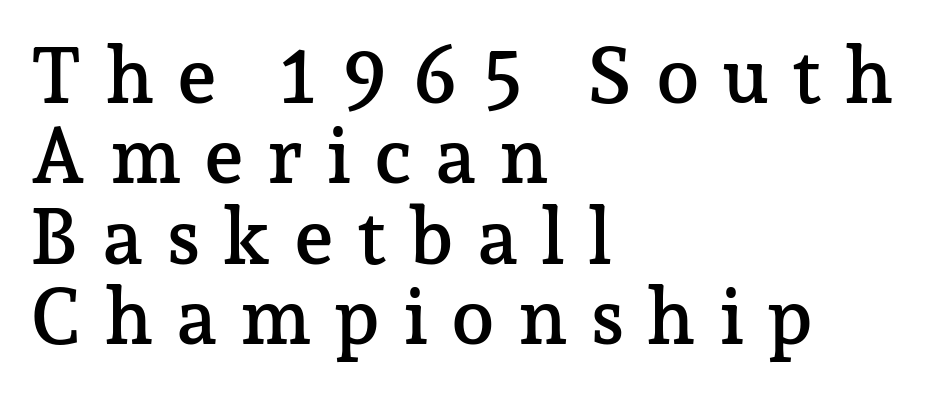
{"serif": "yes", "italic": "no", "width": "normal", "stroke_contrast": "low", "x_height": "medium", "monospaced": "no", "underline": "no", "align": "left", "line_spacing": "tight", "line_spacing_ratio": 1.03, "letter_spacing": "wide", "letter_spacing_em": 0.29, "glyph_px": 78}
